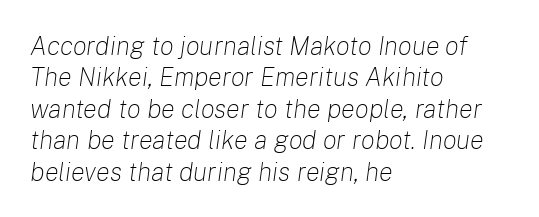
{"italic": "yes", "lean": "right", "slant_degrees": 8, "bold": "no", "underline": "no", "align": "left", "line_spacing_ratio": 1.21, "letter_spacing": "normal", "letter_spacing_em": 0.0, "glyph_px": 26}
